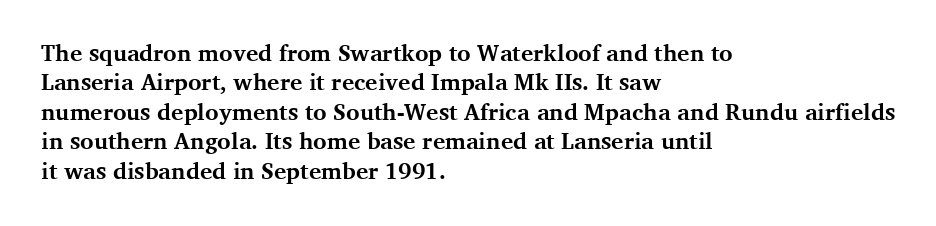
The image shows 23 px bold type, upright; set left-aligned, normal line spacing (1.28x), normal letter spacing, not underlined.
